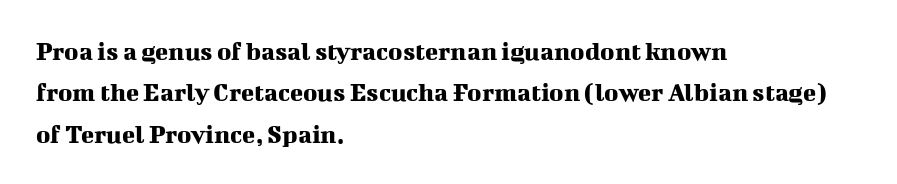
{"italic": "no", "underline": "no", "align": "left", "line_spacing": "normal", "line_spacing_ratio": 1.53, "letter_spacing": "normal", "letter_spacing_em": 0.0, "glyph_px": 27}
